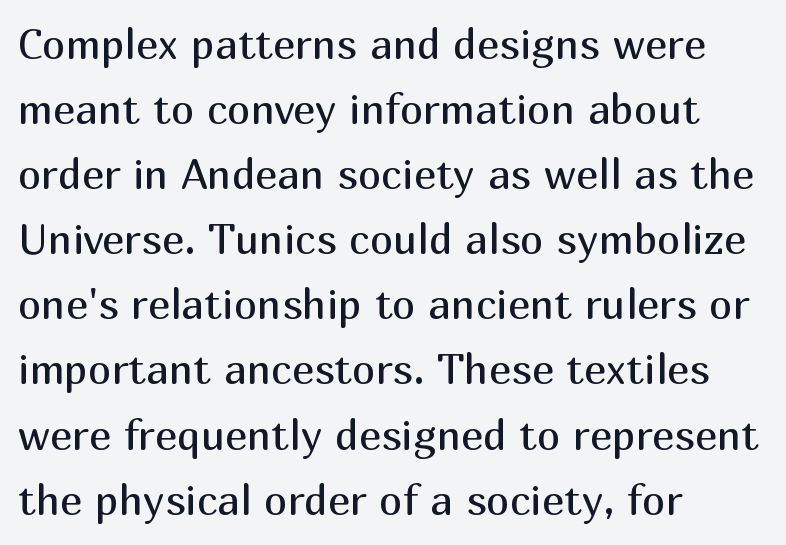
Q: Is the text bold? A: No.
Q: Is the text italic (slanted)? A: No, it is upright.
Q: Is the typeface a serif or a sans-serif typeface? A: Sans-serif.
Q: Is the text underlined? A: No.
Q: How is the paragraph aligned? A: Left-aligned.
Q: Is the spacing between letters normal or unusually wide? A: Normal.
Q: Is the spacing between lines tight, normal or loose? A: Normal.
Q: Width (condensed, normal, or wide)? A: Normal.
Q: Stroke contrast? A: Medium.
Q: x-height? A: Medium.
Q: Monospaced? A: No.
